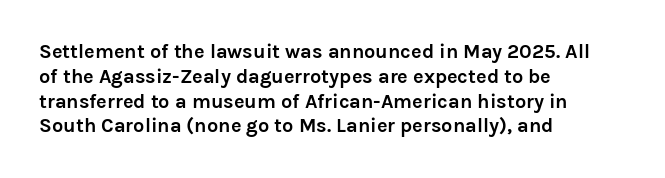
Line starts are locked; line ends wander. Tracking value appears to be zero — textbook default spacing. Style check: upright. Rule under the text: the space is simply empty. Heavy-handed strokes throughout: this text is bold.
